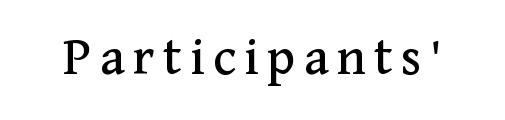
{"serif": "yes", "italic": "no", "width": "normal", "stroke_contrast": "medium", "x_height": "medium", "monospaced": "no", "underline": "no", "glyph_px": 55}
